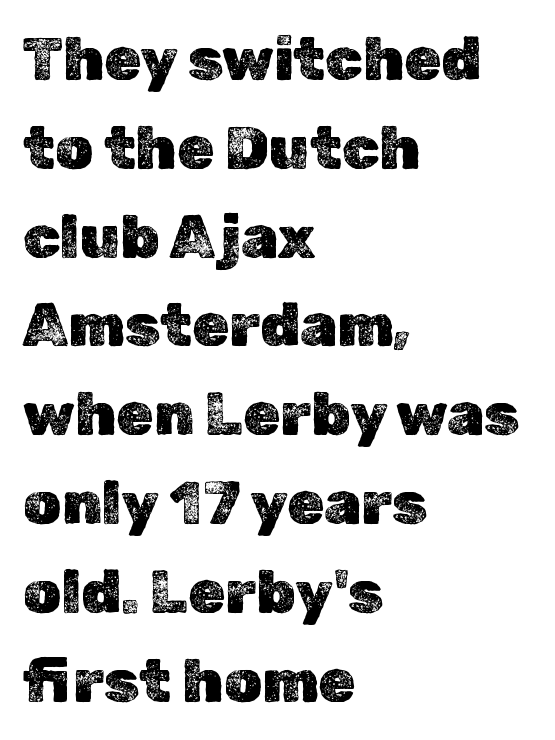
The image shows 60 px text type, upright; set left-aligned, normal line spacing (1.48x), normal letter spacing, not underlined; a medium x-height.
